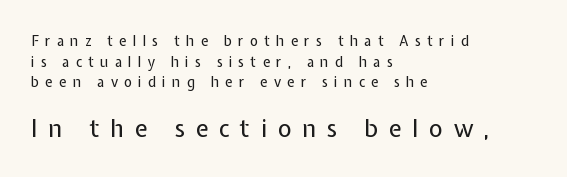
The image shows 24 px text type, upright; set left-aligned, normal line spacing (1.48x), unusually wide letter spacing (+0.44 em), not underlined; the second (bottom) block is 1.71x larger.
